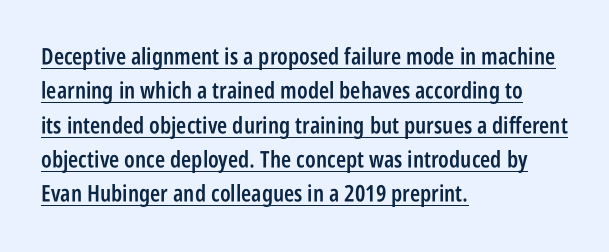
Q: Is the text bold? A: Semi-bold.
Q: Is the text italic (slanted)? A: No, it is upright.
Q: Is the text underlined? A: Yes.
Q: How is the paragraph aligned? A: Left-aligned.
Q: Is the spacing between letters normal or unusually wide? A: Normal.
Q: Is the spacing between lines tight, normal or loose? A: Normal.
